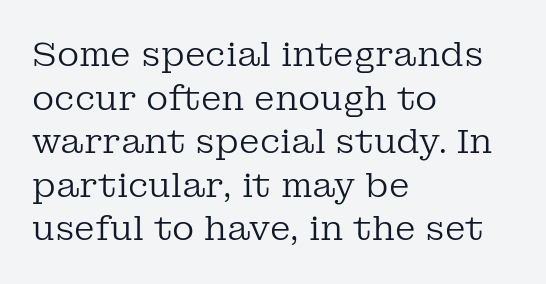
Q: Is the text bold? A: No.
Q: Is the text italic (slanted)? A: No, it is upright.
Q: Is the typeface a serif or a sans-serif typeface? A: Serif.
Q: Is the text underlined? A: No.
Q: How is the paragraph aligned? A: Left-aligned.
Q: Is the spacing between letters normal or unusually wide? A: Normal.
Q: Is the spacing between lines tight, normal or loose? A: Normal.
Q: Width (condensed, normal, or wide)? A: Normal.
Q: Stroke contrast? A: Low.
Q: x-height? A: Medium.
Q: Monospaced? A: No.
